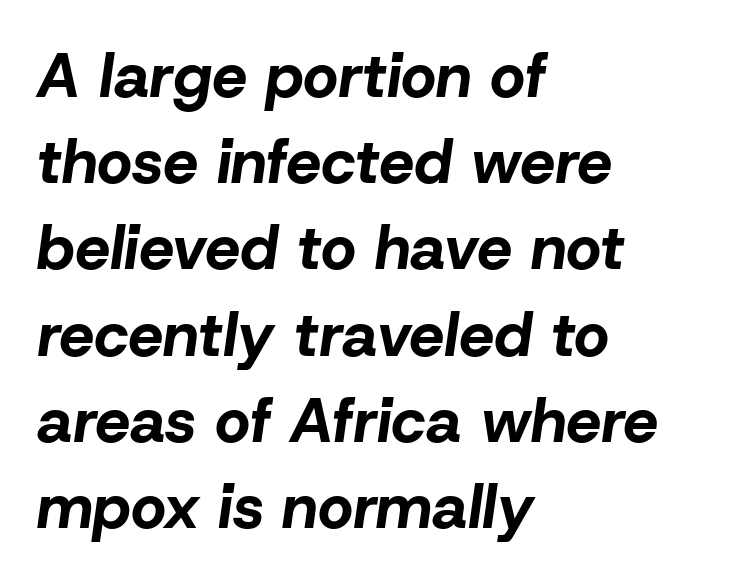
Q: Is the text bold? A: Yes.
Q: Is the text italic (slanted)? A: Yes, it leans right by about 8 degrees.
Q: Is the text underlined? A: No.
Q: How is the paragraph aligned? A: Left-aligned.
Q: Is the spacing between letters normal or unusually wide? A: Normal.
Q: Is the spacing between lines tight, normal or loose? A: Normal.
Q: Width (condensed, normal, or wide)? A: Normal.
Q: Stroke contrast? A: Low.
Q: x-height? A: Medium.
Q: Monospaced? A: No.
